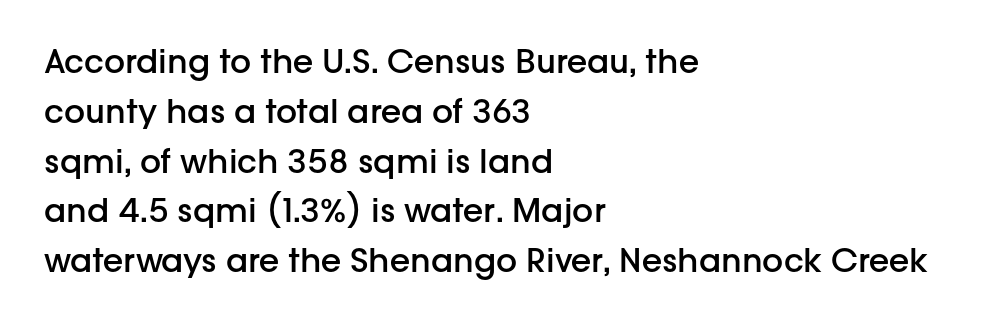
{"serif": "no", "italic": "no", "bold": "semi", "weight": "semibold", "width": "normal", "stroke_contrast": "low", "x_height": "medium", "monospaced": "no", "underline": "no", "align": "left", "line_spacing": "normal", "line_spacing_ratio": 1.51, "letter_spacing": "normal", "letter_spacing_em": 0.0, "glyph_px": 33}
